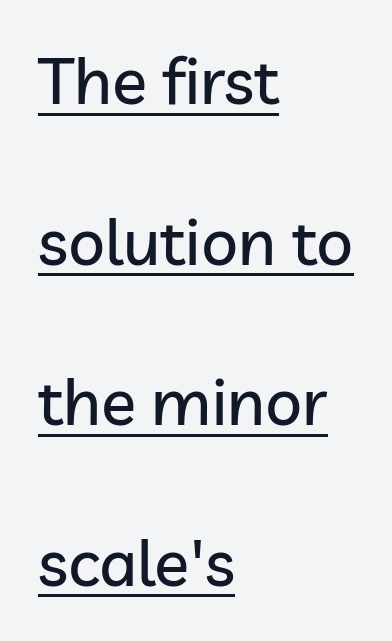
In terms of letterform style, serifs are entirely absent. The lettering stays uniformly vertical, giving the passage a roman look. The letters sit at their default tracking, neither squeezed nor spread. Caption: multi-line text, flush left, ragged right. Like a heading marked for emphasis, these lines bear an underscore.
